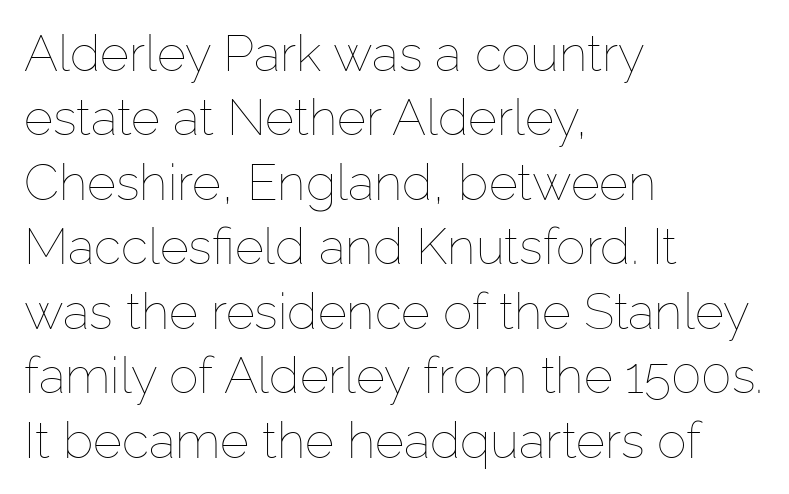
Q: Is the text bold? A: No.
Q: Is the text italic (slanted)? A: No, it is upright.
Q: Is the text underlined? A: No.
Q: How is the paragraph aligned? A: Left-aligned.
Q: Is the spacing between letters normal or unusually wide? A: Normal.
Q: Is the spacing between lines tight, normal or loose? A: Normal.
Q: Width (condensed, normal, or wide)? A: Normal.
Q: Stroke contrast? A: Low.
Q: x-height? A: Medium.
Q: Monospaced? A: No.
